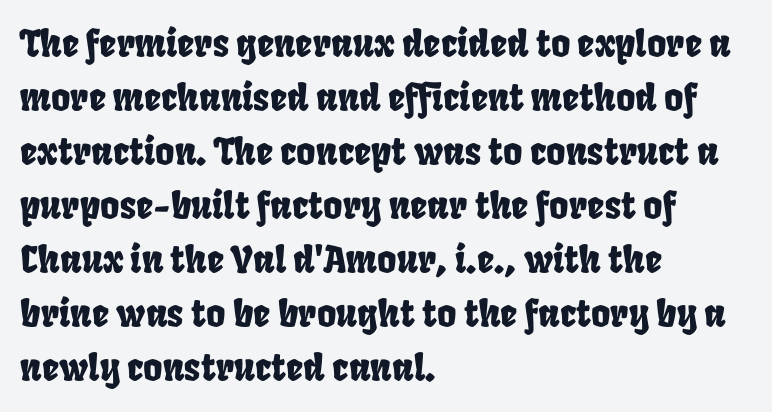
Q: Is the text underlined? A: No.
Q: How is the paragraph aligned? A: Left-aligned.
Q: Is the spacing between letters normal or unusually wide? A: Normal.
Q: Is the spacing between lines tight, normal or loose? A: Normal.
Q: Width (condensed, normal, or wide)? A: Condensed.
Q: Stroke contrast? A: Low.
Q: x-height? A: Large.
Q: Monospaced? A: No.
